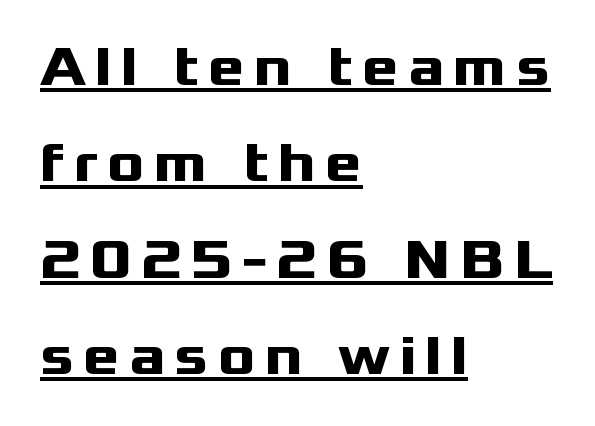
{"serif": "no", "italic": "no", "bold": "yes", "weight": "heavy", "width": "wide", "stroke_contrast": "medium", "x_height": "medium", "monospaced": "no", "underline": "yes", "align": "left", "line_spacing_ratio": 1.72, "glyph_px": 56}
